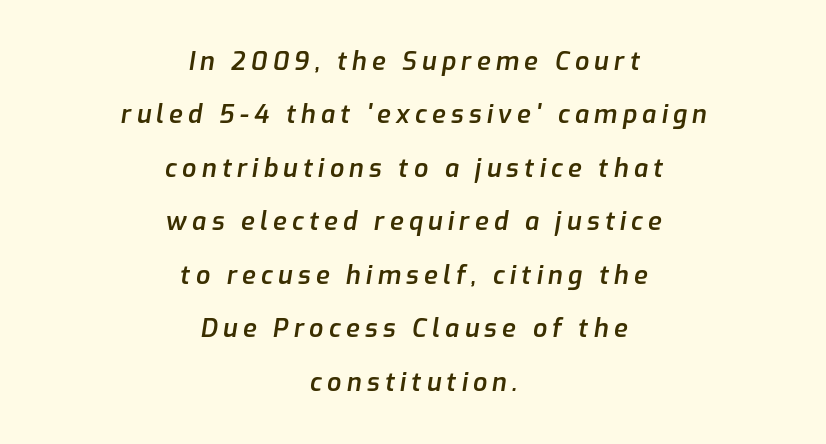
The image shows 25 px text type, italic (leaning right); set centered, loose line spacing (2.14x), unusually wide letter spacing (+0.21 em), not underlined.
